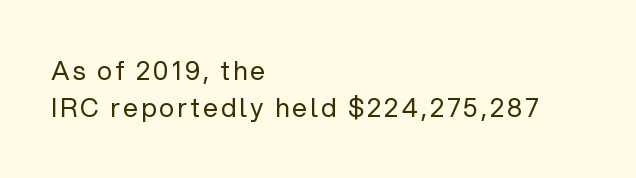
Glance below the letters and you will spot only blank space. Each new line begins a customary step beneath the previous one. The letters look calm and open, with moderate or lighter stems. Quick note: not italic, upright.
